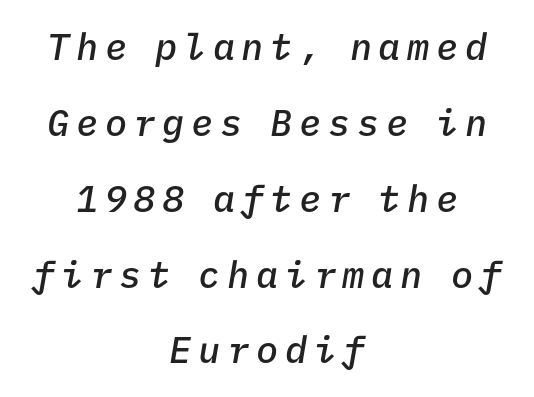
The image shows 37 px semibold type, italic (leaning right), monospaced; set centered, loose line spacing (2.05x), not underlined; low stroke contrast and a medium x-height.
